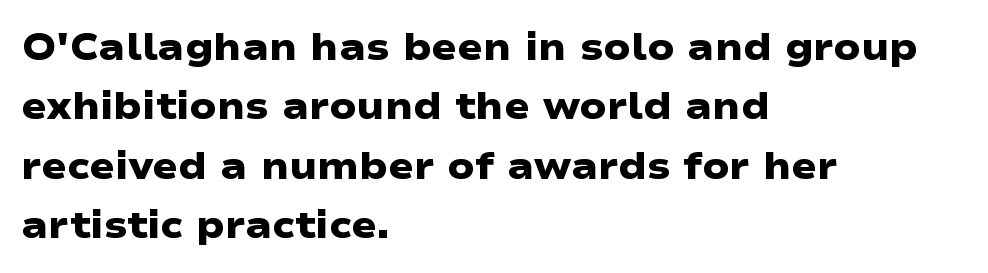
The image shows 38 px heavy, wide sans-serif type; set left-aligned, normal line spacing (1.56x), normal letter spacing, not underlined; low stroke contrast and a medium x-height.
